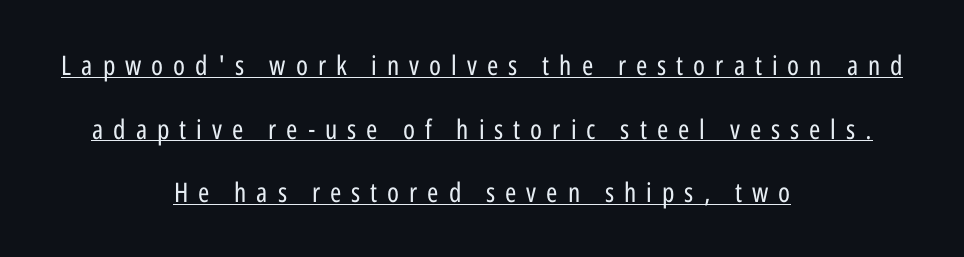
The image shows 27 px text type, upright; set centered, loose line spacing (2.36x), unusually wide letter spacing (+0.37 em), underlined.
